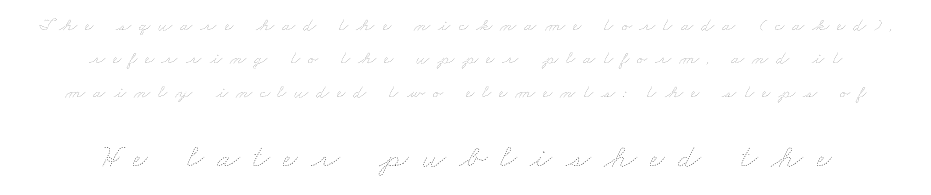
{"bold": "no", "weight": "thin", "width": "wide", "stroke_contrast": "low", "x_height": "small", "monospaced": "no", "underline": "no", "align": "center", "line_spacing_ratio": 1.76, "letter_spacing": "wide", "letter_spacing_em": 0.4, "larger_block": "second", "size_ratio": 1.74, "glyph_px": 33}
